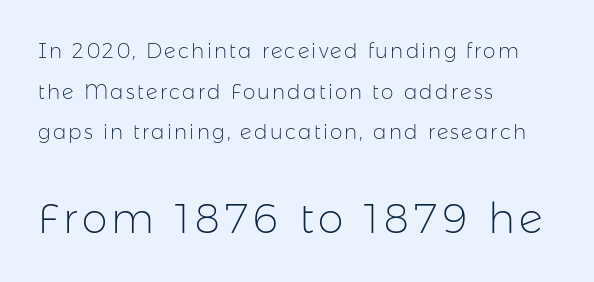
The image shows 41 px light sans-serif type, upright; set left-aligned, loose line spacing (2.03x), not underlined; the second (bottom) block is 2.05x larger; low stroke contrast and a medium x-height.
